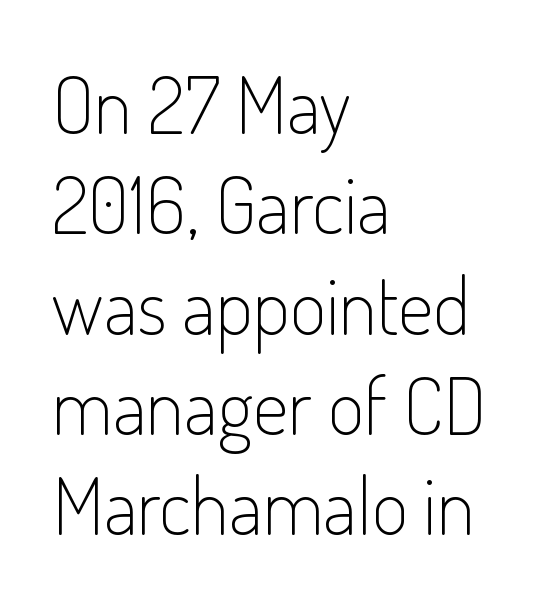
This sample keeps an unexceptional amount of space between lines. Letters have the restrained weight of plain body copy at most. The paragraph shown leans on its left margin. The lettering holds an erect, upright posture throughout.
